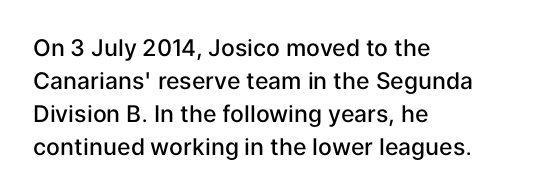
{"italic": "no", "bold": "semi", "underline": "no", "align": "left", "line_spacing": "normal", "line_spacing_ratio": 1.43, "letter_spacing": "normal", "letter_spacing_em": 0.0, "glyph_px": 23}
